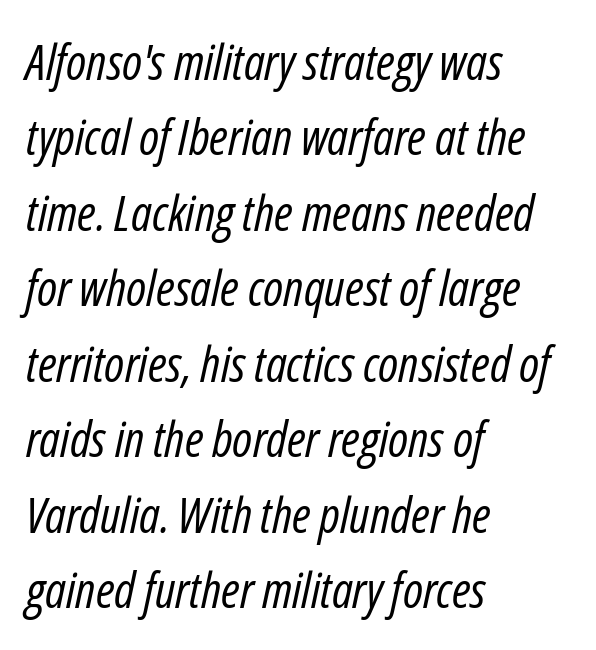
The image shows 50 px regular-weight, condensed type, italic (leaning right); set left-aligned, normal line spacing (1.51x), normal letter spacing, not underlined; low stroke contrast and a medium x-height.
